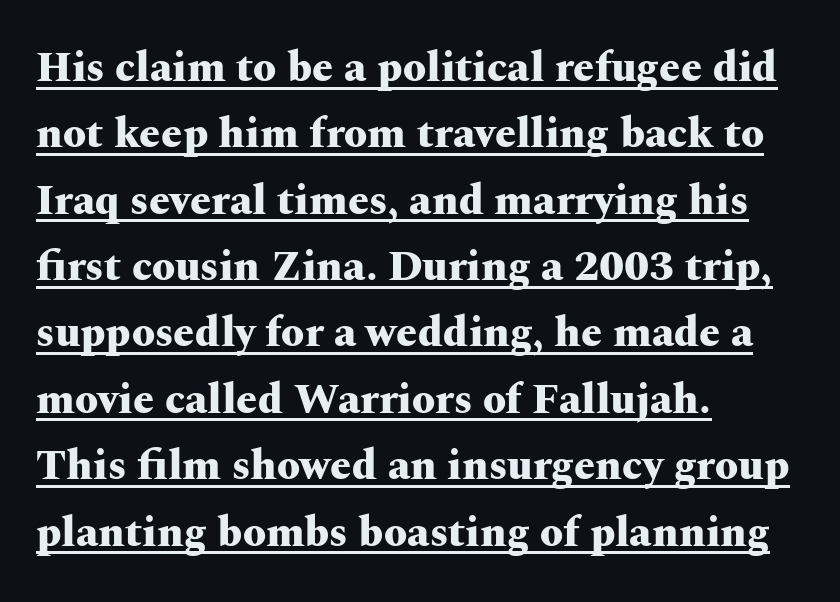
The image shows 42 px heavy, wide serif type, upright; set left-aligned, normal line spacing (1.58x), normal letter spacing, underlined; medium stroke contrast and a medium x-height.
